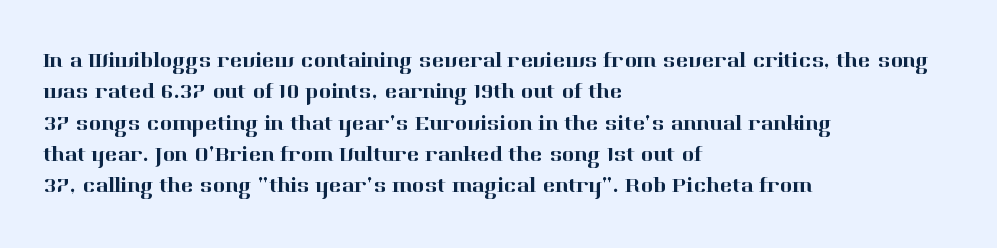
The image shows 21 px text type, upright; set left-aligned, normal line spacing (1.49x), normal letter spacing, not underlined.
